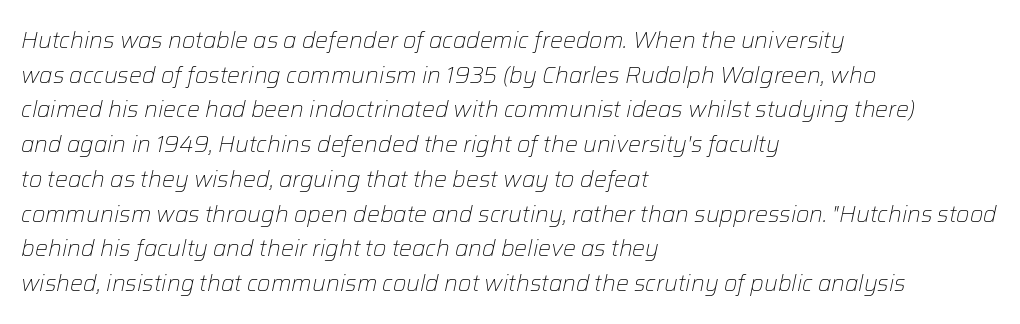
Q: Is the text bold? A: No.
Q: Is the text italic (slanted)? A: Yes, it leans right by about 12 degrees.
Q: Is the text underlined? A: No.
Q: How is the paragraph aligned? A: Left-aligned.
Q: Is the spacing between letters normal or unusually wide? A: Normal.
Q: Is the spacing between lines tight, normal or loose? A: Normal.
